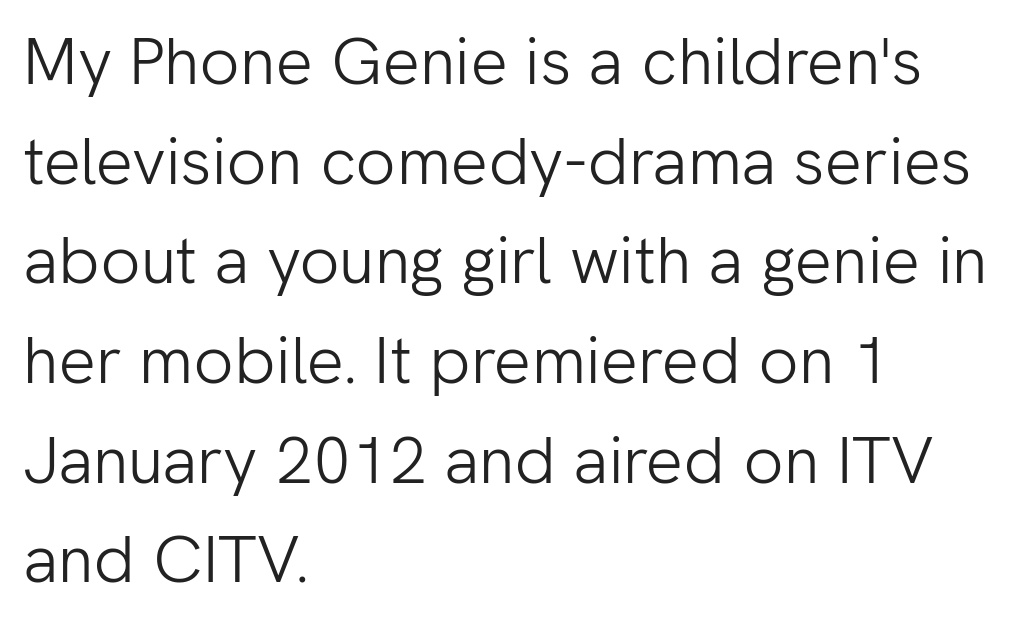
{"serif": "no", "italic": "no", "bold": "no", "weight": "light", "width": "normal", "stroke_contrast": "low", "x_height": "medium", "monospaced": "no", "underline": "no", "align": "left", "line_spacing": "normal", "line_spacing_ratio": 1.51, "letter_spacing": "normal", "letter_spacing_em": 0.0, "glyph_px": 66}
